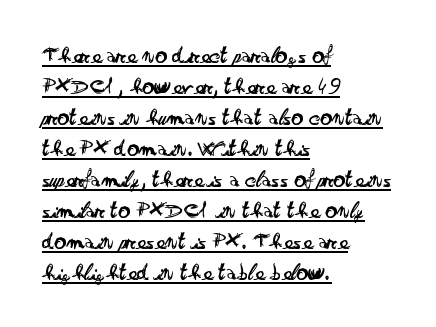
Left-aligned paragraph, ragged on the right. The letters stand straight up with perfectly vertical stems. A typesetter would call this leading conventional body-copy spacing. There is no visible air inserted between adjacent glyphs. Stems here are at most as thick as an everyday book face.
